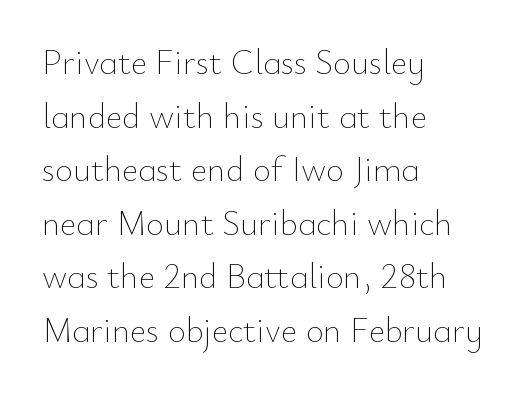
The image shows 35 px thin type, upright; set left-aligned, normal line spacing (1.53x), normal letter spacing, not underlined; low stroke contrast and a small x-height.
